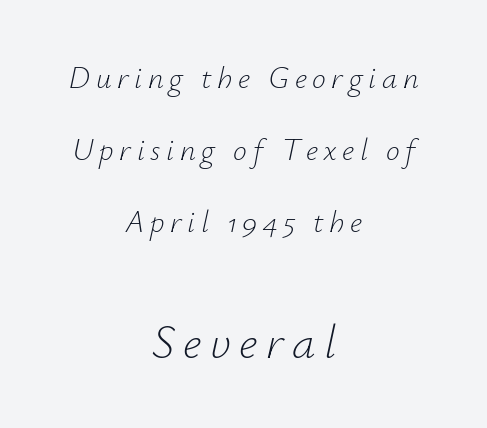
{"italic": "yes", "lean": "right", "slant_degrees": 12, "bold": "no", "weight": "light", "width": "normal", "stroke_contrast": "low", "x_height": "small", "monospaced": "no", "underline": "no", "align": "center", "line_spacing": "loose", "line_spacing_ratio": 2.32, "larger_block": "second", "size_ratio": 1.52, "glyph_px": 47}
